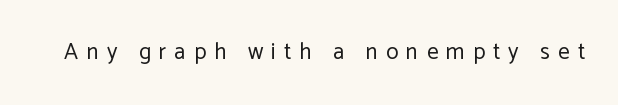
{"italic": "no", "bold": "no", "underline": "no", "letter_spacing": "wide", "letter_spacing_em": 0.35, "glyph_px": 23}
